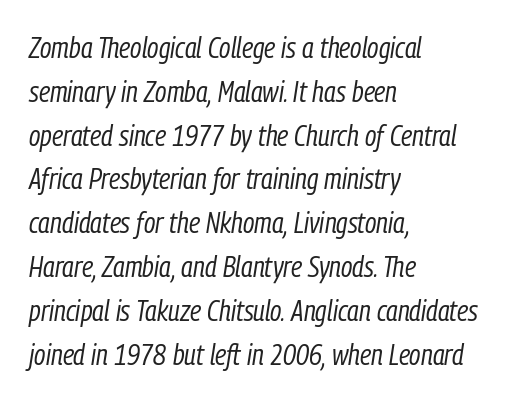
{"italic": "yes", "lean": "right", "slant_degrees": 9, "bold": "no", "weight": "regular", "width": "condensed", "stroke_contrast": "low", "x_height": "medium", "monospaced": "no", "underline": "no", "align": "left", "line_spacing": "normal", "line_spacing_ratio": 1.51, "letter_spacing": "normal", "letter_spacing_em": 0.0, "glyph_px": 29}
